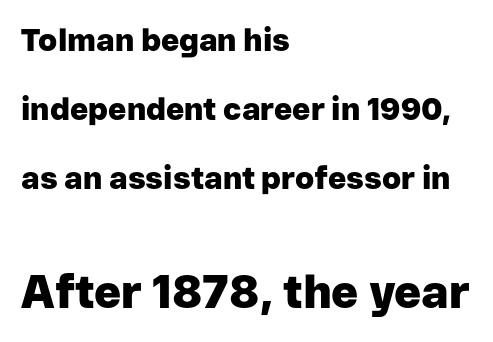
Q: Is the text bold? A: Yes.
Q: Is the text italic (slanted)? A: No, it is upright.
Q: Is the typeface a serif or a sans-serif typeface? A: Sans-serif.
Q: Is the text underlined? A: No.
Q: How is the paragraph aligned? A: Left-aligned.
Q: Is the spacing between letters normal or unusually wide? A: Normal.
Q: Is the spacing between lines tight, normal or loose? A: Loose.
Q: Which block of text is set in a larger size, the first (top) or the second (bottom)? A: The second (bottom) one.
Q: Width (condensed, normal, or wide)? A: Normal.
Q: Stroke contrast? A: Low.
Q: x-height? A: Medium.
Q: Monospaced? A: No.
